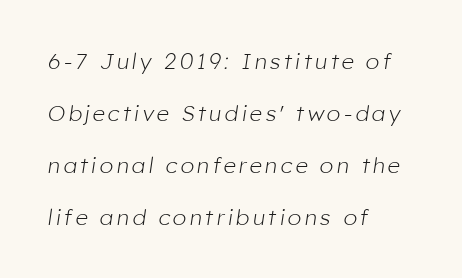
{"italic": "yes", "lean": "right", "slant_degrees": 8, "bold": "no", "underline": "no", "align": "left", "line_spacing": "loose", "line_spacing_ratio": 2.36, "glyph_px": 22}
